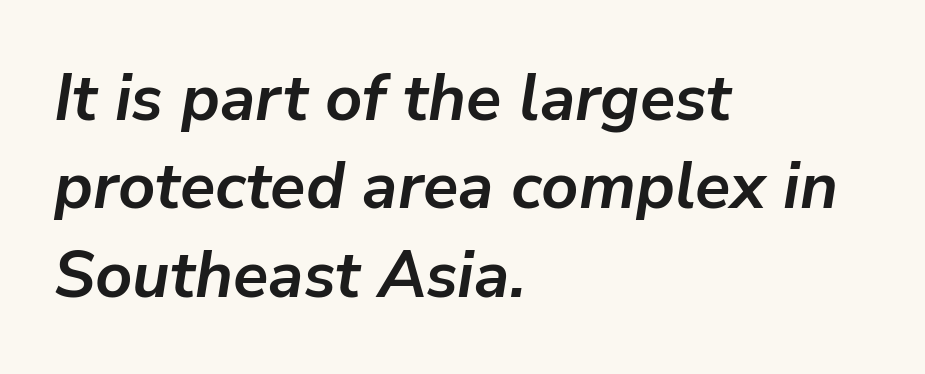
{"italic": "yes", "lean": "right", "slant_degrees": 9, "bold": "yes", "weight": "semibold", "width": "normal", "stroke_contrast": "low", "x_height": "medium", "monospaced": "no", "underline": "no", "align": "left", "line_spacing": "normal", "line_spacing_ratio": 1.36, "letter_spacing": "normal", "letter_spacing_em": 0.0, "glyph_px": 65}
